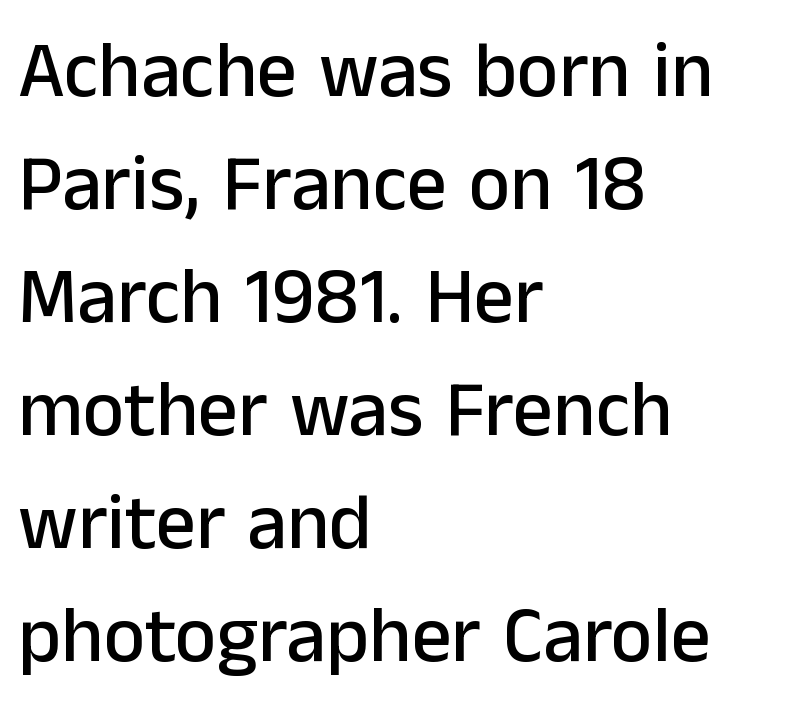
Q: Is the text italic (slanted)? A: No, it is upright.
Q: Is the typeface a serif or a sans-serif typeface? A: Sans-serif.
Q: Is the text underlined? A: No.
Q: How is the paragraph aligned? A: Left-aligned.
Q: Is the spacing between letters normal or unusually wide? A: Normal.
Q: Is the spacing between lines tight, normal or loose? A: Normal.
Q: Width (condensed, normal, or wide)? A: Normal.
Q: Stroke contrast? A: Low.
Q: x-height? A: Medium.
Q: Monospaced? A: No.
